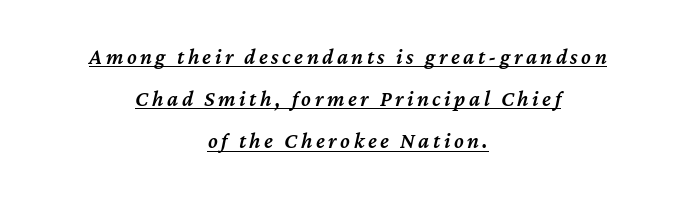
The image shows 22 px text type, italic (leaning right); set centered, loose line spacing (1.92x), underlined.
